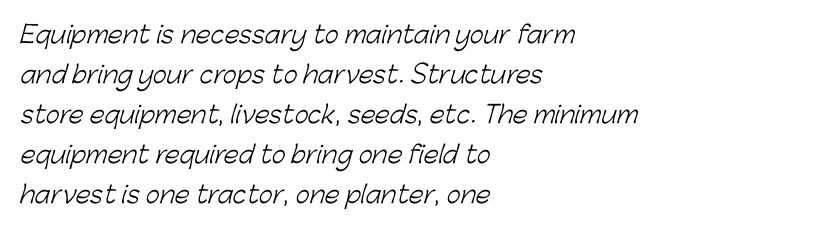
{"bold": "no", "underline": "no", "align": "left", "line_spacing": "normal", "line_spacing_ratio": 1.67, "letter_spacing": "normal", "letter_spacing_em": 0.0, "glyph_px": 24}
